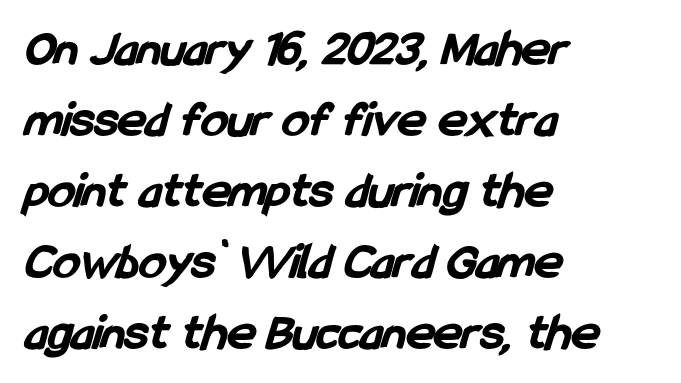
Q: Is the text bold? A: Yes.
Q: Is the typeface a serif or a sans-serif typeface? A: Sans-serif.
Q: Is the text underlined? A: No.
Q: How is the paragraph aligned? A: Left-aligned.
Q: Is the spacing between letters normal or unusually wide? A: Normal.
Q: Is the spacing between lines tight, normal or loose? A: Normal.
Q: Width (condensed, normal, or wide)? A: Condensed.
Q: Stroke contrast? A: Low.
Q: x-height? A: Medium.
Q: Monospaced? A: No.
